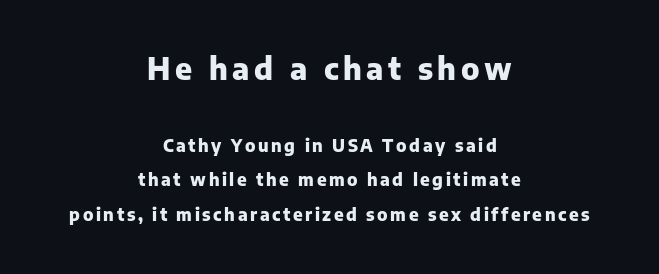
The image shows 30 px heavy sans-serif type, upright; set centered, loose line spacing (2.03x), not underlined; the first (top) block is 1.76x larger; low stroke contrast and a medium x-height.
